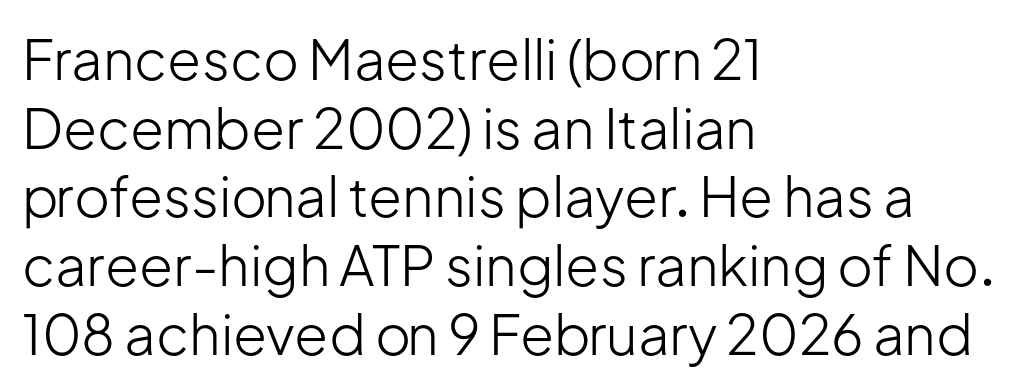
Inter-character spacing is left at the font's built-in metrics. The characters display no serif detailing; their extremities are plain. Where is the straight margin? On the left. If you drew a line through each stem, it would be perfectly vertical. This rendering features lettering with no underline. Is this a fixed-width face? No — the glyphs have proportional, varying widths.
